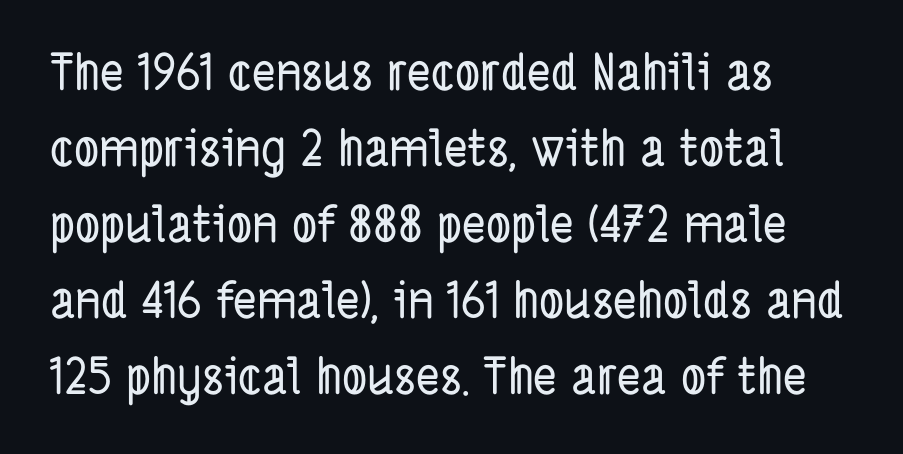
{"serif": "no", "width": "condensed", "stroke_contrast": "low", "x_height": "medium", "monospaced": "no", "underline": "no", "line_spacing": "normal", "line_spacing_ratio": 1.52, "letter_spacing": "normal", "letter_spacing_em": 0.0, "glyph_px": 50}
